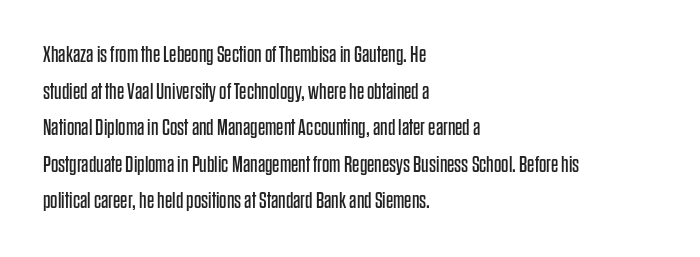
Q: Is the text bold? A: No.
Q: Is the text italic (slanted)? A: No, it is upright.
Q: Is the text underlined? A: No.
Q: How is the paragraph aligned? A: Left-aligned.
Q: Is the spacing between letters normal or unusually wide? A: Normal.
Q: Is the spacing between lines tight, normal or loose? A: Normal.
